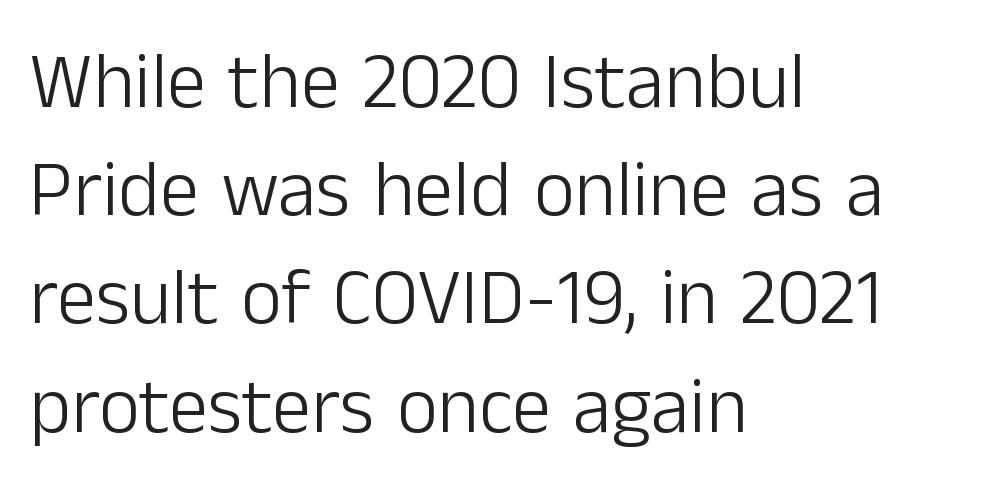
This sample has the flowing, uneven cadence of proportional lettering. Horizontal bands of white between lines are of average thickness. Classification — sans serif. The rendering anchors every line to the left-hand side. Upright lettering throughout.
